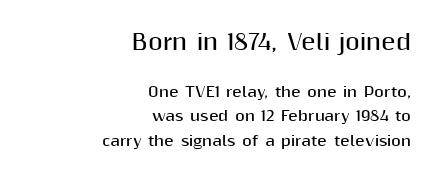
{"italic": "no", "bold": "yes", "underline": "no", "align": "right", "line_spacing_ratio": 1.76, "letter_spacing": "normal", "letter_spacing_em": 0.0, "larger_block": "first", "size_ratio": 1.5, "glyph_px": 21}
